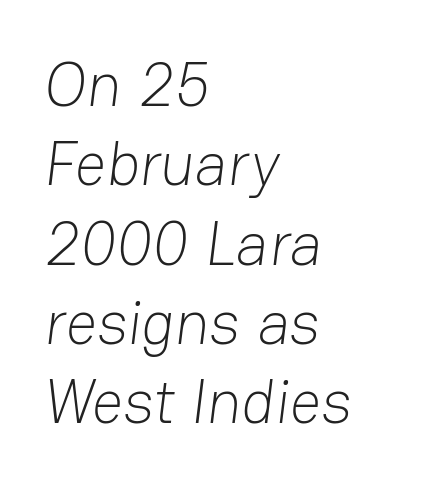
What kind of face is this? One without serifs — a sans. You could not count columns in this text — the font is proportionally spaced. The passage shown stacks its lines at a standard gap. Visually the block forms a straight wall on the left and a jagged coastline on the right. Does extra space separate the letters? No, they use regular spacing. Stem width sits at or under what a default text font uses.
